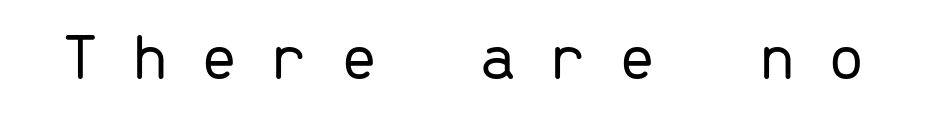
{"serif": "no", "italic": "no", "bold": "no", "weight": "light", "width": "normal", "stroke_contrast": "low", "x_height": "medium", "monospaced": "yes", "underline": "no", "letter_spacing": "wide", "letter_spacing_em": 0.45, "glyph_px": 69}
